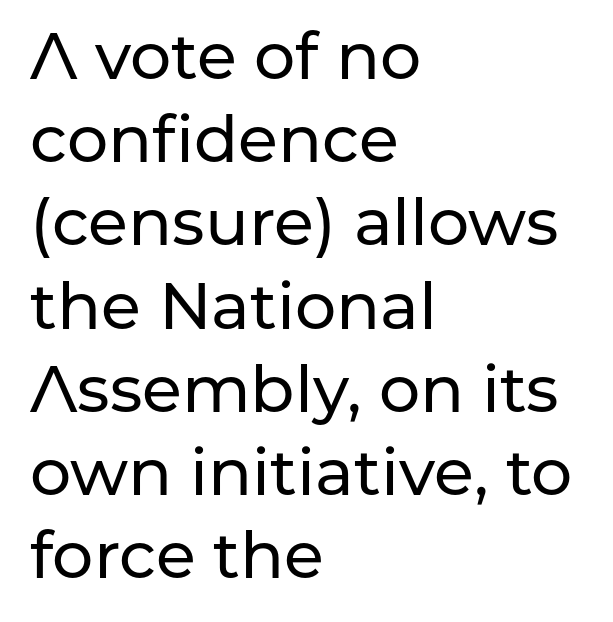
Every stem runs plumb, perpendicular to the baseline. There is no visible air inserted between adjacent glyphs. Just letters on the line, the space beneath them empty. Baseline-to-baseline distance is the conventional proportion of letter height. The rendering anchors every line to the left-hand side. Nothing sits at the stroke ends, so this counts as sans-serif.
